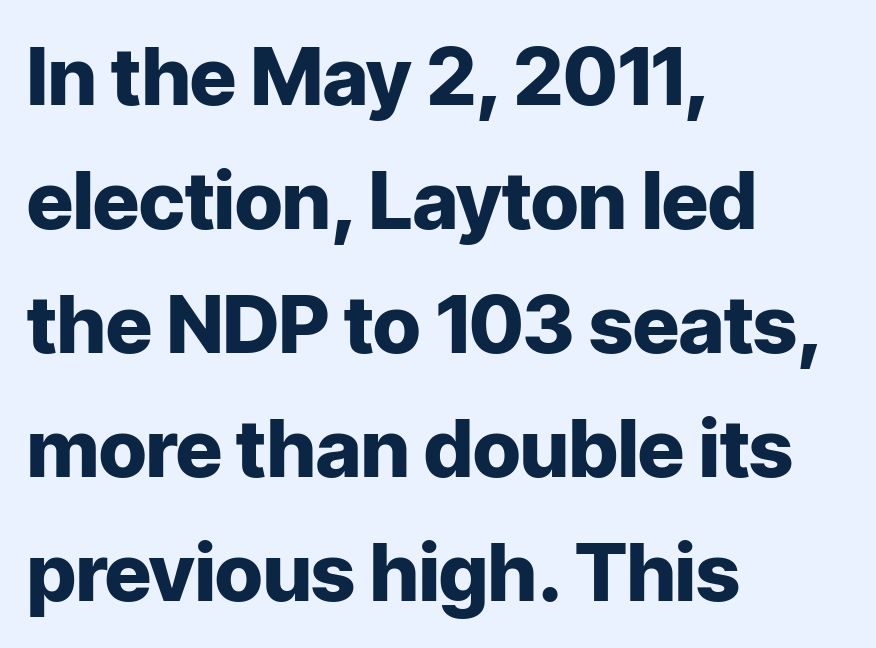
The image shows 80 px heavy sans-serif type, upright; set left-aligned, normal line spacing (1.55x), normal letter spacing, not underlined; low stroke contrast and a medium x-height.
